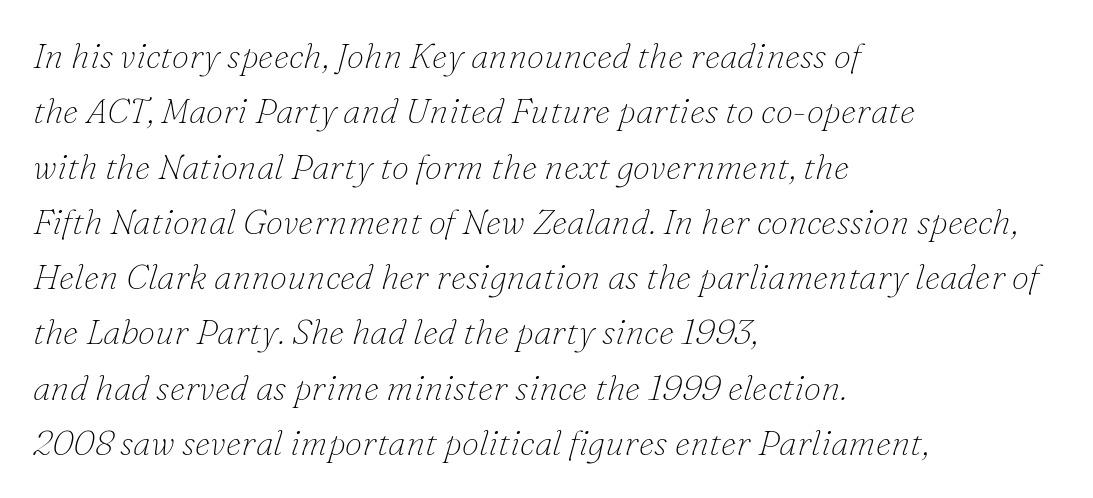
Clear beneath every line of the passage. A typesetter would mark this as italic. Regarding serifs, this sample has them. Does the leading feel generous? No, just average. Is this a fixed-width face? No — the glyphs have proportional, varying widths.
